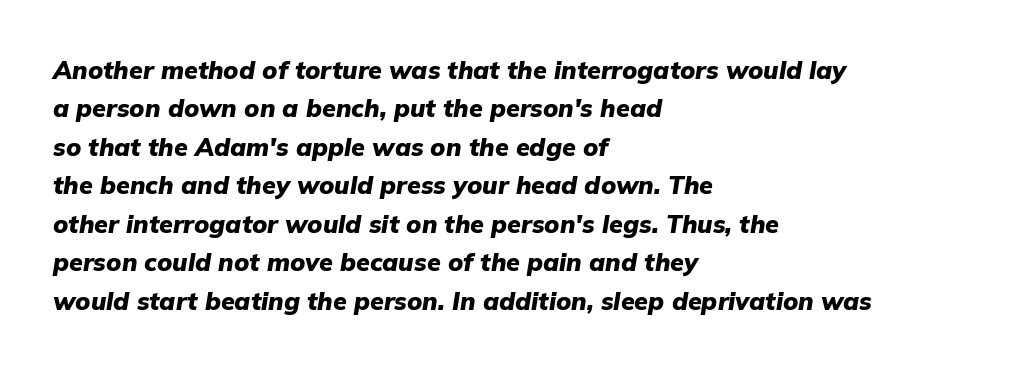
The image shows 25 px bold type, italic (leaning right); set left-aligned, normal line spacing (1.54x), normal letter spacing, not underlined.
